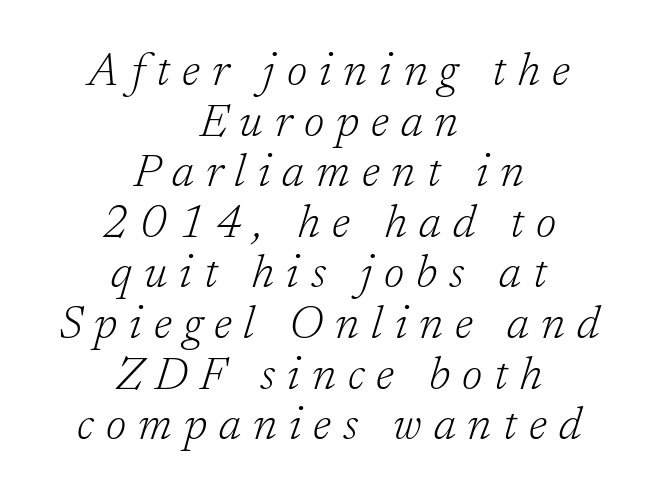
{"serif": "yes", "italic": "yes", "lean": "right", "slant_degrees": 17, "bold": "no", "weight": "light", "width": "normal", "stroke_contrast": "low", "x_height": "medium", "monospaced": "no", "underline": "no", "align": "center", "line_spacing": "tight", "line_spacing_ratio": 1.1, "letter_spacing": "wide", "letter_spacing_em": 0.26, "glyph_px": 46}
